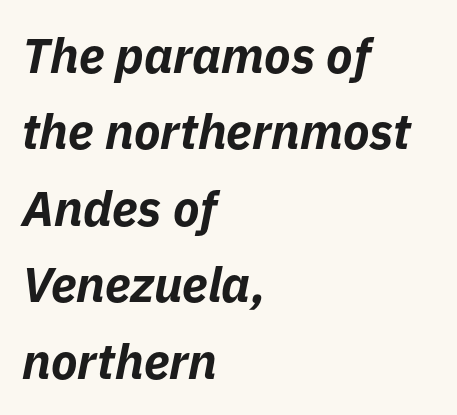
The image shows 49 px bold type, italic (leaning right); set left-aligned, normal line spacing (1.56x), normal letter spacing, not underlined; low stroke contrast and a medium x-height.
